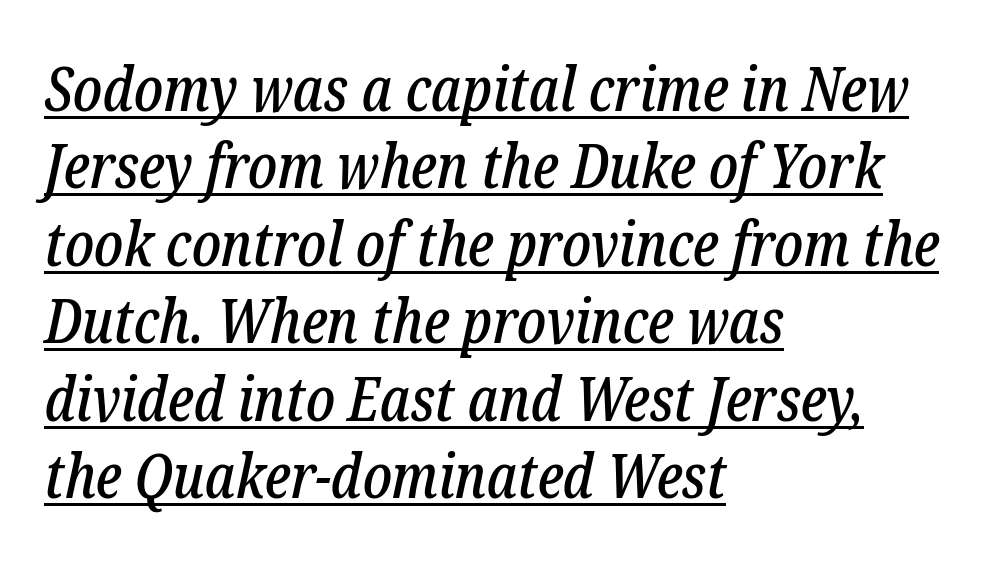
Q: Is the text italic (slanted)? A: Yes, it leans right by about 12 degrees.
Q: Is the typeface a serif or a sans-serif typeface? A: Serif.
Q: Is the text underlined? A: Yes.
Q: How is the paragraph aligned? A: Left-aligned.
Q: Is the spacing between letters normal or unusually wide? A: Normal.
Q: Is the spacing between lines tight, normal or loose? A: Normal.
Q: Width (condensed, normal, or wide)? A: Condensed.
Q: Stroke contrast? A: Low.
Q: x-height? A: Medium.
Q: Monospaced? A: No.
